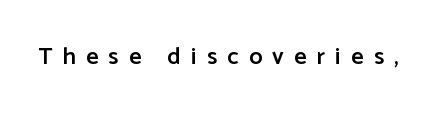
Q: Is the text bold? A: Semi-bold.
Q: Is the text italic (slanted)? A: No, it is upright.
Q: Is the text underlined? A: No.
Q: Is the spacing between letters normal or unusually wide? A: Unusually wide.
